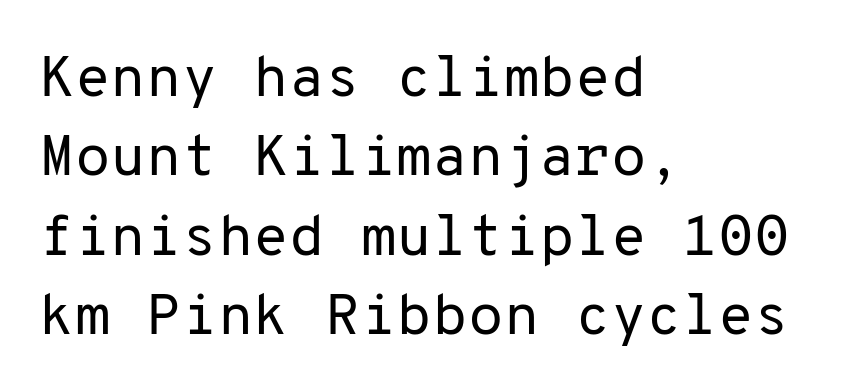
Serif or sans? Sans — the stroke terminals are bare. The passage shown is typed in a monospace face where columns stay perfectly aligned. Rule under the text: the space is simply empty. Vertically, the passage feels balanced, rows spaced as you'd expect. No extra tracking has been applied to these lines. The axis of the letterforms is exactly vertical.
